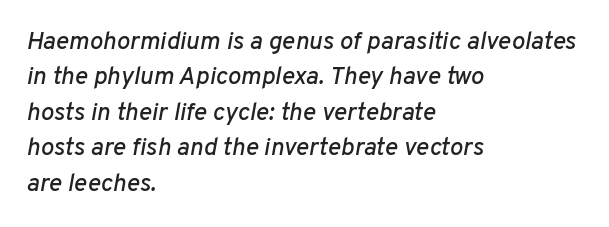
The image shows 25 px text type, italic (leaning right); set left-aligned, normal line spacing (1.42x), normal letter spacing, not underlined.
